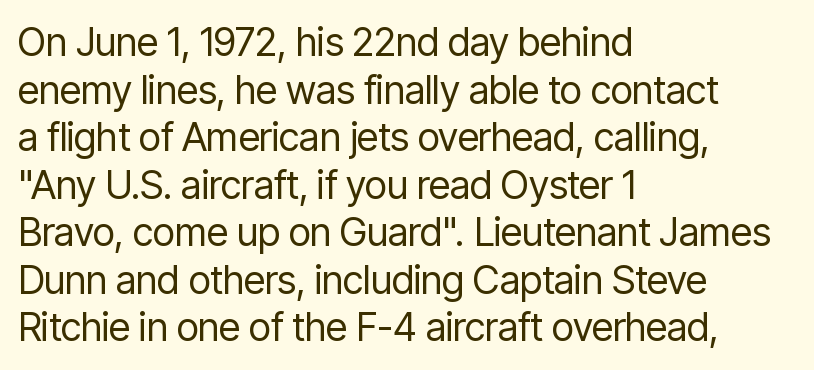
Think of a printed novel: that variable character pitch is what you see here. Does extra space separate the letters? No, they use regular spacing. Notice how the stems are strictly vertical — no italics here. Where is the straight margin? On the left. The zone under the glyphs is completely vacant. This is not heavy type; no bold has been used.
